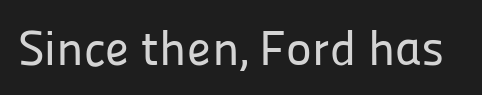
Glyph-to-glyph distance matches everyday printed text. A sans-serif font was chosen for this passage. Unmarked baselines from the first word to the last. The typography opts for an upright posture over an oblique one.
